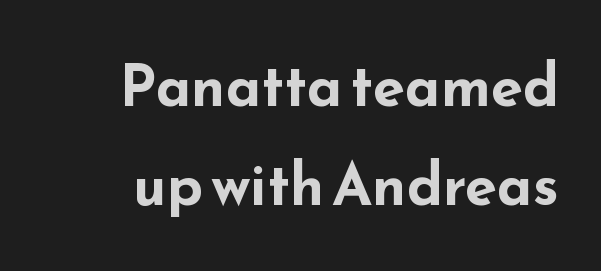
Q: Is the text bold? A: Yes.
Q: Is the text italic (slanted)? A: No, it is upright.
Q: Is the typeface a serif or a sans-serif typeface? A: Sans-serif.
Q: Is the text underlined? A: No.
Q: Is the spacing between letters normal or unusually wide? A: Normal.
Q: Is the spacing between lines tight, normal or loose? A: Normal.
Q: Width (condensed, normal, or wide)? A: Wide.
Q: Stroke contrast? A: Low.
Q: x-height? A: Small.
Q: Monospaced? A: No.
